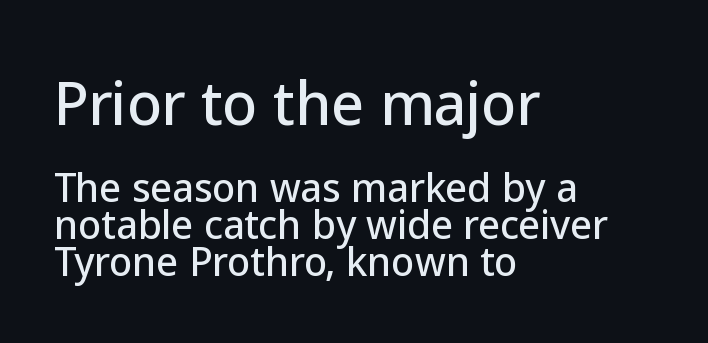
Q: Is the text italic (slanted)? A: No, it is upright.
Q: Is the typeface a serif or a sans-serif typeface? A: Sans-serif.
Q: Is the text underlined? A: No.
Q: How is the paragraph aligned? A: Left-aligned.
Q: Is the spacing between letters normal or unusually wide? A: Normal.
Q: Is the spacing between lines tight, normal or loose? A: Tight.
Q: Which block of text is set in a larger size, the first (top) or the second (bottom)? A: The first (top) one.
Q: Width (condensed, normal, or wide)? A: Normal.
Q: Stroke contrast? A: Low.
Q: x-height? A: Medium.
Q: Monospaced? A: No.
